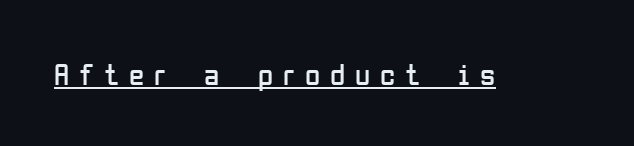
The image shows 31 px regular-weight, condensed sans-serif type, upright; set unusually wide letter spacing (+0.32 em), underlined; low stroke contrast and a medium x-height.
